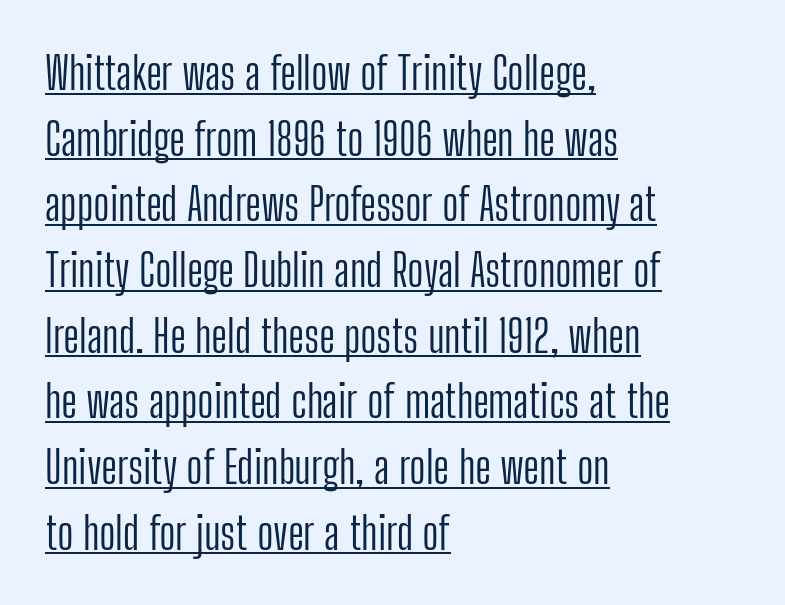
Q: Is the text bold? A: No.
Q: Is the text italic (slanted)? A: No, it is upright.
Q: Is the typeface a serif or a sans-serif typeface? A: Sans-serif.
Q: Is the text underlined? A: Yes.
Q: How is the paragraph aligned? A: Left-aligned.
Q: Is the spacing between letters normal or unusually wide? A: Normal.
Q: Is the spacing between lines tight, normal or loose? A: Normal.
Q: Width (condensed, normal, or wide)? A: Condensed.
Q: Stroke contrast? A: Low.
Q: x-height? A: Medium.
Q: Monospaced? A: No.
